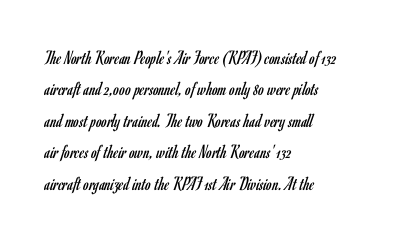
Line spacing here is normal. The specimen omits any rule beneath the text block's lines. The rag falls on the right side of this text block. The characters are drawn with everyday or finer stroke widths.
